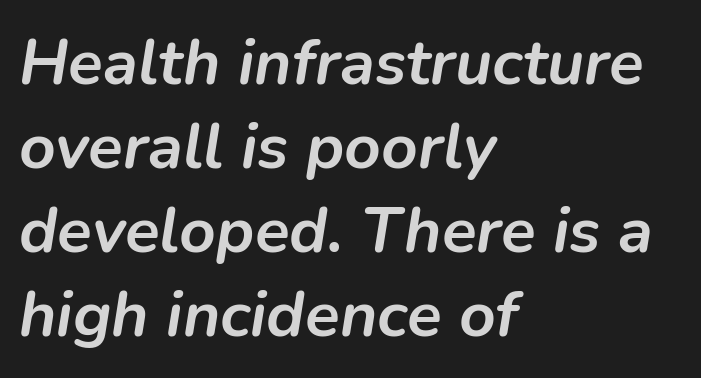
The image shows 64 px semibold type, italic (leaning right); set left-aligned, normal line spacing (1.31x), normal letter spacing, not underlined; low stroke contrast and a medium x-height.
